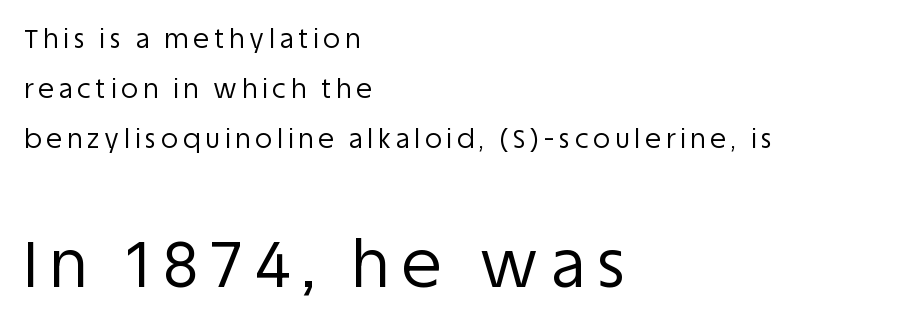
The image shows 65 px regular-weight sans-serif type, upright; set left-aligned, loose line spacing (1.93x), not underlined; the second (bottom) block is 2.5x larger; low stroke contrast and a large x-height.
